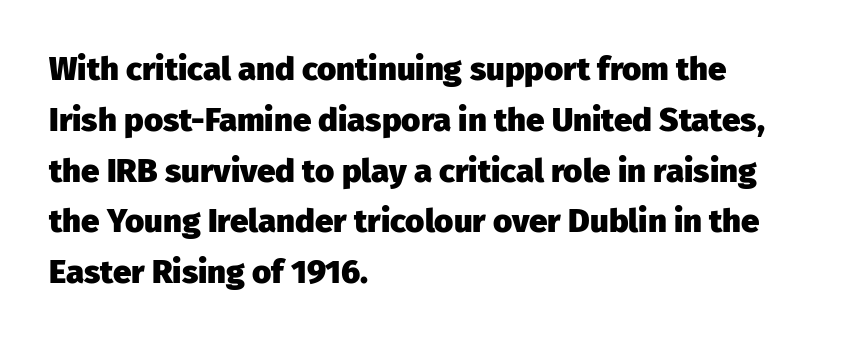
Q: Is the text bold? A: Yes.
Q: Is the text italic (slanted)? A: No, it is upright.
Q: Is the typeface a serif or a sans-serif typeface? A: Sans-serif.
Q: Is the text underlined? A: No.
Q: How is the paragraph aligned? A: Left-aligned.
Q: Is the spacing between letters normal or unusually wide? A: Normal.
Q: Is the spacing between lines tight, normal or loose? A: Normal.
Q: Width (condensed, normal, or wide)? A: Normal.
Q: Stroke contrast? A: Low.
Q: x-height? A: Medium.
Q: Monospaced? A: No.
